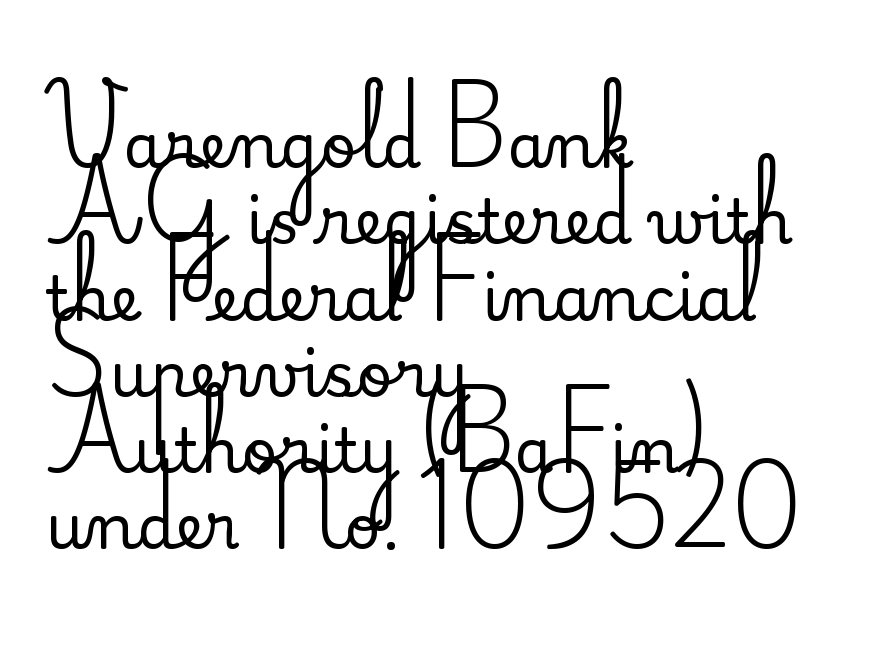
Is this a fixed-width face? No — the glyphs have proportional, varying widths. Is there any slant? The stems are plumb. The letters carry serifs — small finishing strokes at the ends of their stems. A student would call this left alignment; a typographer would say flush left, rag right.
